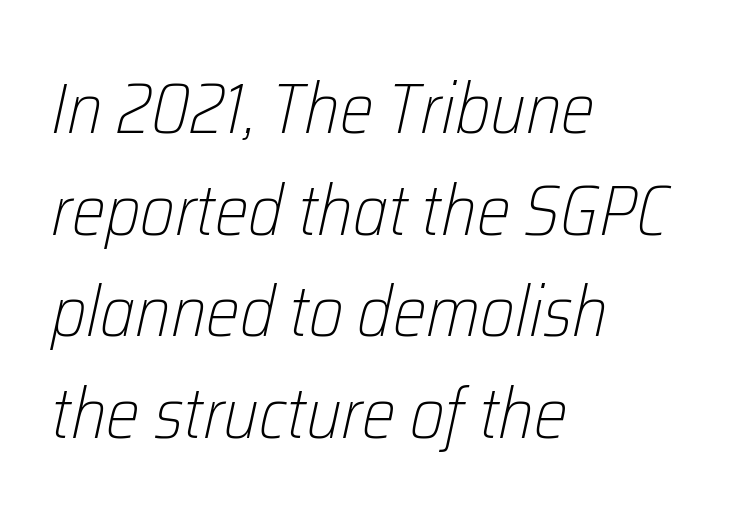
The image shows 72 px light, condensed type, italic (leaning right); set left-aligned, normal line spacing (1.41x), normal letter spacing, not underlined; low stroke contrast and a medium x-height.
